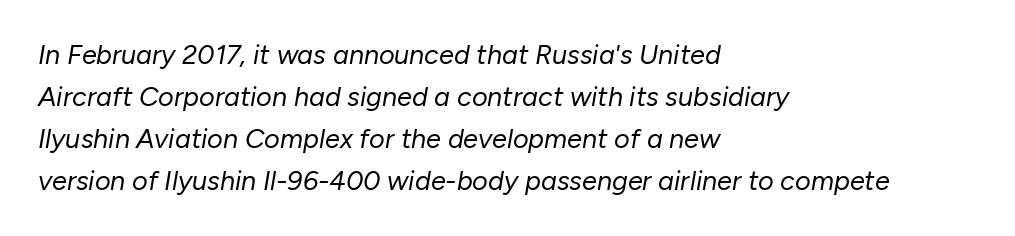
Summary of vertical rhythm: regular, with standard interline spacing. The whole block is typeset with a tilt. The passage shown has conventional tracking throughout. Summary of weight: not heavy and not bold. The compositor pushed each line to the left boundary.
